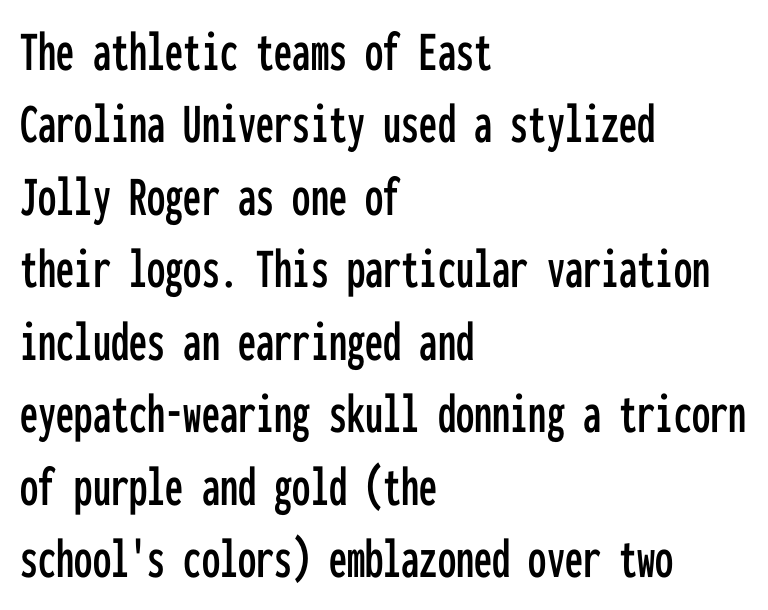
Which margin do the lines hug? The left one — the right edge is uneven. Check where the strokes stop: nothing finishes them off — pure sans. Check the space under the baseline: it is left empty. A typesetter would call this monospace, since all characters share one set width. These lines keep a tight, regular rhythm from letter to letter. Vertically, the passage feels balanced, rows spaced as you'd expect.
